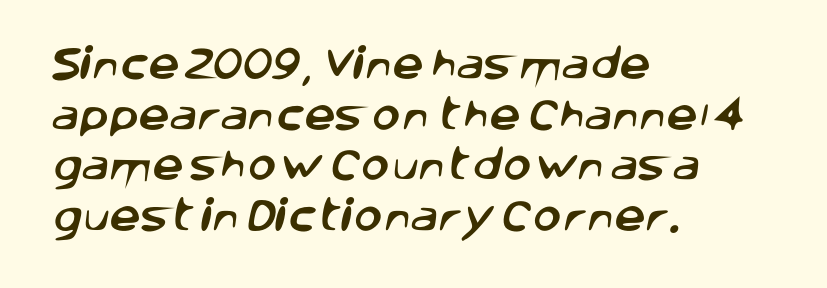
Q: Is the typeface a serif or a sans-serif typeface? A: Sans-serif.
Q: Is the text underlined? A: No.
Q: How is the paragraph aligned? A: Left-aligned.
Q: Is the spacing between letters normal or unusually wide? A: Normal.
Q: Is the spacing between lines tight, normal or loose? A: Normal.
Q: Width (condensed, normal, or wide)? A: Normal.
Q: Stroke contrast? A: Low.
Q: x-height? A: Large.
Q: Monospaced? A: No.
